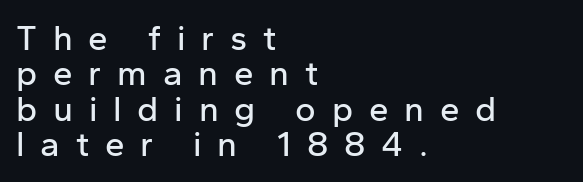
Q: Is the text italic (slanted)? A: No, it is upright.
Q: Is the typeface a serif or a sans-serif typeface? A: Sans-serif.
Q: Is the text underlined? A: No.
Q: How is the paragraph aligned? A: Left-aligned.
Q: Is the spacing between letters normal or unusually wide? A: Unusually wide.
Q: Is the spacing between lines tight, normal or loose? A: Tight.
Q: Width (condensed, normal, or wide)? A: Normal.
Q: Stroke contrast? A: Low.
Q: x-height? A: Medium.
Q: Monospaced? A: No.
